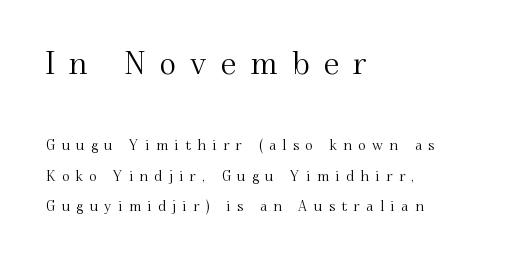
Q: Is the text italic (slanted)? A: No, it is upright.
Q: Is the typeface a serif or a sans-serif typeface? A: Serif.
Q: Is the text underlined? A: No.
Q: How is the paragraph aligned? A: Left-aligned.
Q: Is the spacing between letters normal or unusually wide? A: Unusually wide.
Q: Is the spacing between lines tight, normal or loose? A: Loose.
Q: Which block of text is set in a larger size, the first (top) or the second (bottom)? A: The first (top) one.
Q: Width (condensed, normal, or wide)? A: Normal.
Q: Stroke contrast? A: Medium.
Q: x-height? A: Small.
Q: Monospaced? A: No.
